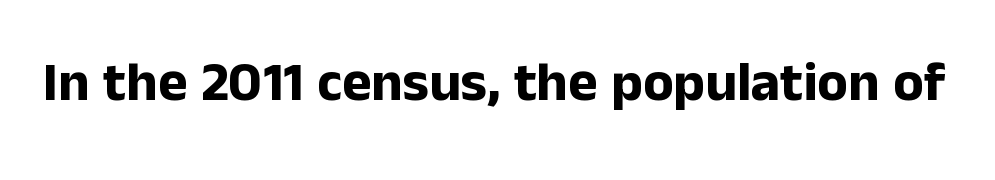
The image shows 56 px bold sans-serif type, upright; set normal letter spacing, not underlined; low stroke contrast and a medium x-height.
